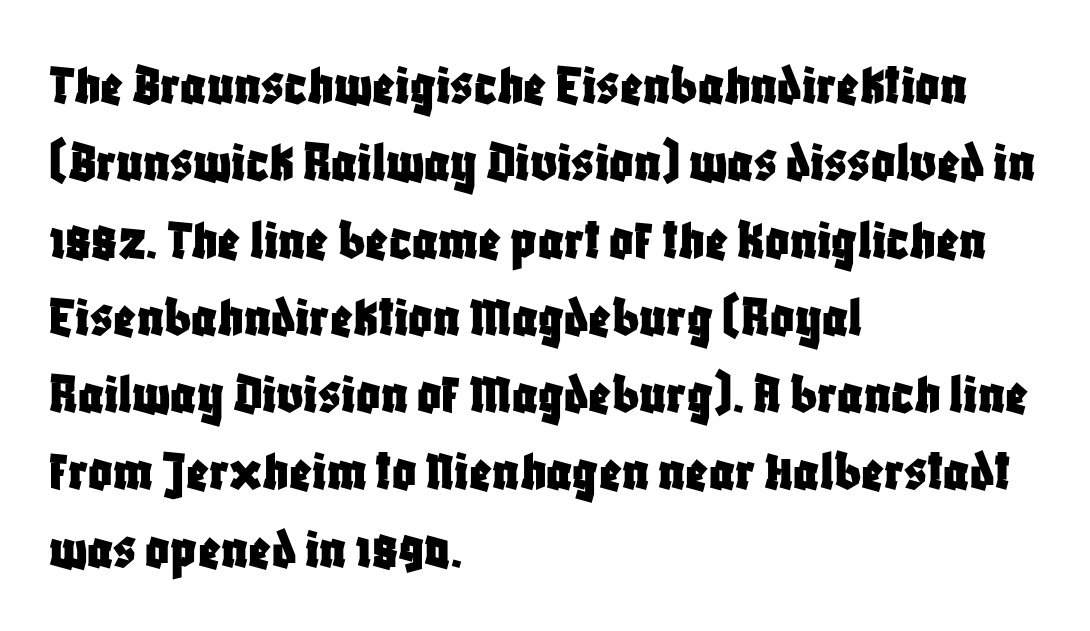
Nope, not italic — everything's standing straight. This sample is left-justified, so line endings fall wherever the words run out. The rendering keeps characters at their native spacing. Descenders are the only things crossing below the line. Normally led — the rows are evenly, conventionally spaced.
